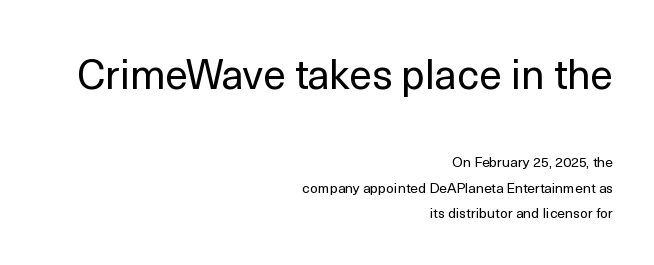
Each letter keeps its own natural width here, so spacing adapts to shape. Compared with a typical body face, this is equally light or lighter still. Serif or sans? Sans — the stroke terminals are bare. Descender tails drop into unmarked territory. Compared with a flush-left layout, this one pins lines to the opposite, right side. No extra tracking has been applied to these lines.
